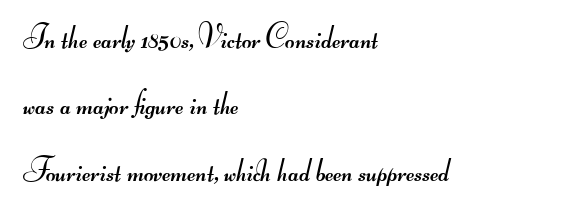
The characters display no serif detailing; their extremities are plain. Looks like regular typesetting: each glyph gets only the width it needs. Regarding leading, the lines here are spaced well apart. Heaviness? Minimal to ordinary, like unemphasized prose. This sample uses plain, unmodified letter spacing.
